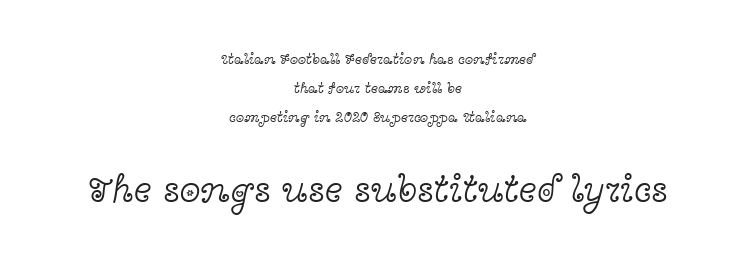
Q: Is the text bold? A: No.
Q: Is the text italic (slanted)? A: No, it is upright.
Q: Is the typeface a serif or a sans-serif typeface? A: Serif.
Q: Is the text underlined? A: No.
Q: How is the paragraph aligned? A: Centered.
Q: Is the spacing between letters normal or unusually wide? A: Normal.
Q: Is the spacing between lines tight, normal or loose? A: Loose.
Q: Which block of text is set in a larger size, the first (top) or the second (bottom)? A: The second (bottom) one.
Q: Width (condensed, normal, or wide)? A: Wide.
Q: x-height? A: Medium.
Q: Monospaced? A: No.
